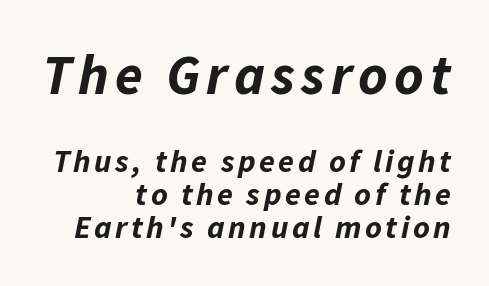
Q: Is the text bold? A: Yes.
Q: Is the text italic (slanted)? A: Yes, it leans right by about 11 degrees.
Q: Is the text underlined? A: No.
Q: How is the paragraph aligned? A: Right-aligned.
Q: Is the spacing between lines tight, normal or loose? A: Tight.
Q: Which block of text is set in a larger size, the first (top) or the second (bottom)? A: The first (top) one.
Q: Width (condensed, normal, or wide)? A: Normal.
Q: Stroke contrast? A: Low.
Q: x-height? A: Medium.
Q: Monospaced? A: No.
